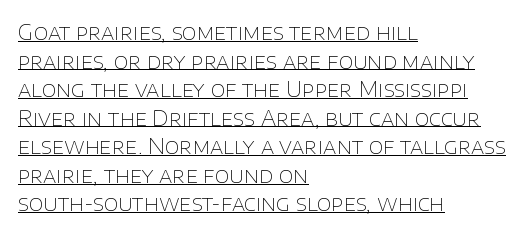
Every word sits above its own underline. A light-to-regular cut is what we see here. Words appear dense and cohesive because spacing is normal. This is the regular roman posture of the typeface.
